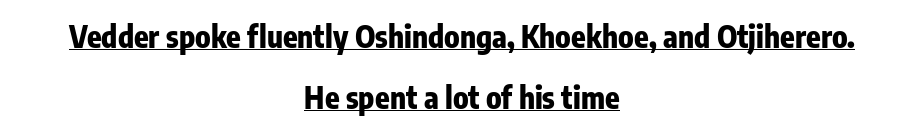
This sample has the flowing, uneven cadence of proportional lettering. Students, observe: this is what heavily led, spacious text looks like. The gaps between neighbouring characters are ordinary and unremarkable. A centered setting, common on invitations and titles, is used for this passage. The type sits square on the baseline with zero lean.
